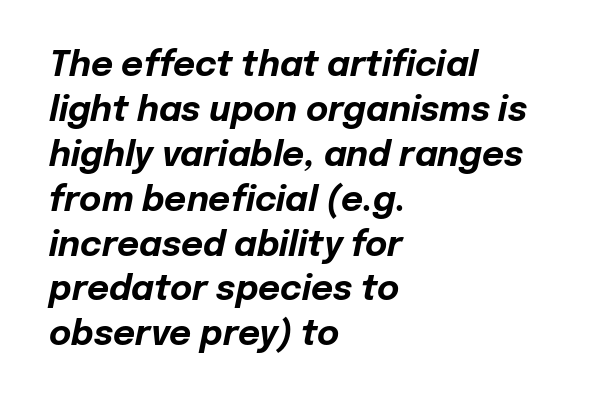
One-word summary of the alignment: left. Would a proofreader flag this as italicized? Yes. Characters follow at the spacing the type designer built in. Spacing verdict: proportional, widths tailored to each character.
